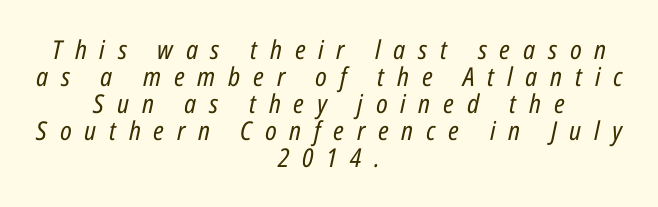
{"italic": "yes", "lean": "right", "slant_degrees": 12, "bold": "no", "underline": "no", "align": "center", "line_spacing": "tight", "line_spacing_ratio": 1.04, "letter_spacing": "wide", "letter_spacing_em": 0.49, "glyph_px": 26}
